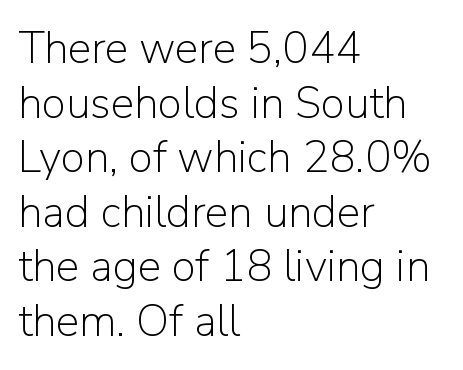
Q: Is the text bold? A: No.
Q: Is the text italic (slanted)? A: No, it is upright.
Q: Is the typeface a serif or a sans-serif typeface? A: Sans-serif.
Q: Is the text underlined? A: No.
Q: How is the paragraph aligned? A: Left-aligned.
Q: Is the spacing between letters normal or unusually wide? A: Normal.
Q: Width (condensed, normal, or wide)? A: Normal.
Q: Stroke contrast? A: Low.
Q: x-height? A: Medium.
Q: Monospaced? A: No.
